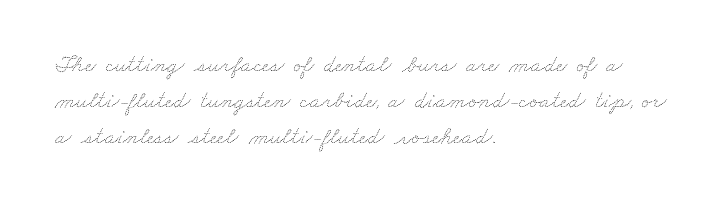
Q: Is the text bold? A: No.
Q: Is the text underlined? A: No.
Q: How is the paragraph aligned? A: Left-aligned.
Q: Is the spacing between letters normal or unusually wide? A: Normal.
Q: Is the spacing between lines tight, normal or loose? A: Normal.
